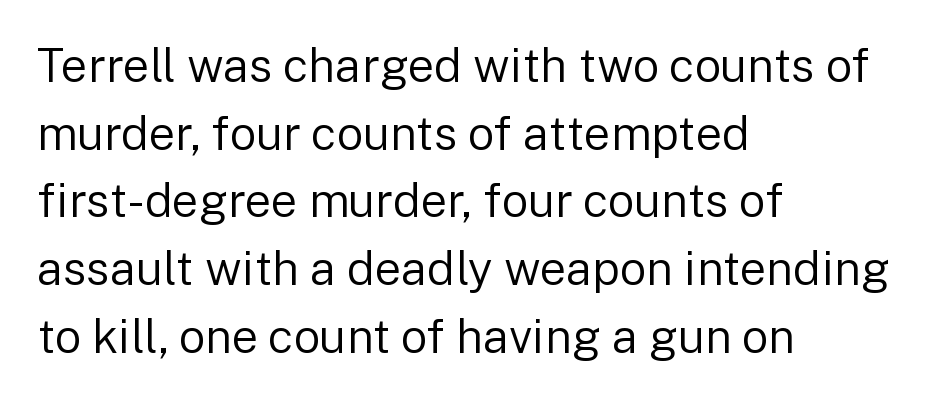
Q: Is the text bold? A: No.
Q: Is the text italic (slanted)? A: No, it is upright.
Q: Is the typeface a serif or a sans-serif typeface? A: Sans-serif.
Q: Is the text underlined? A: No.
Q: How is the paragraph aligned? A: Left-aligned.
Q: Is the spacing between letters normal or unusually wide? A: Normal.
Q: Is the spacing between lines tight, normal or loose? A: Normal.
Q: Width (condensed, normal, or wide)? A: Normal.
Q: Stroke contrast? A: Low.
Q: x-height? A: Medium.
Q: Monospaced? A: No.
